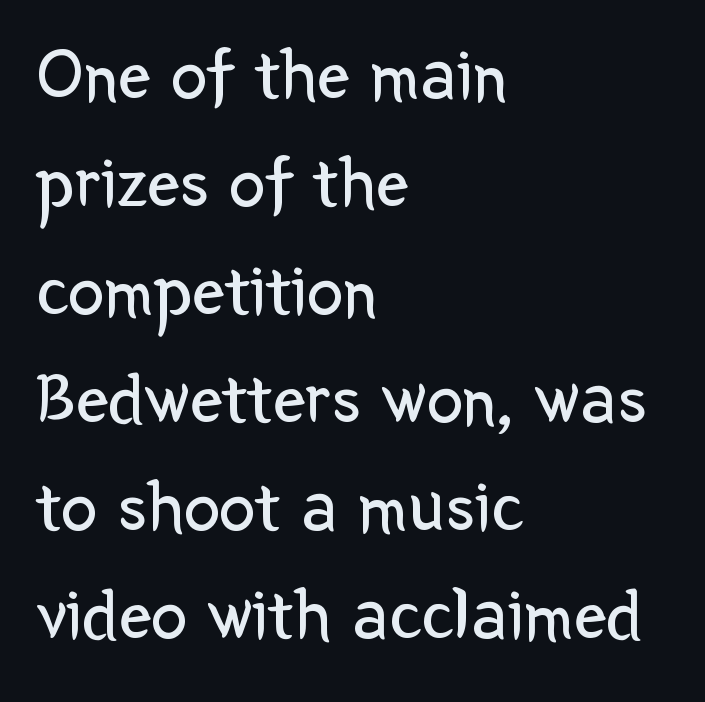
{"serif": "no", "italic": "no", "bold": "no", "weight": "regular", "width": "normal", "stroke_contrast": "low", "x_height": "medium", "monospaced": "no", "underline": "no", "align": "left", "line_spacing": "normal", "line_spacing_ratio": 1.48, "letter_spacing": "normal", "letter_spacing_em": 0.0, "glyph_px": 73}
